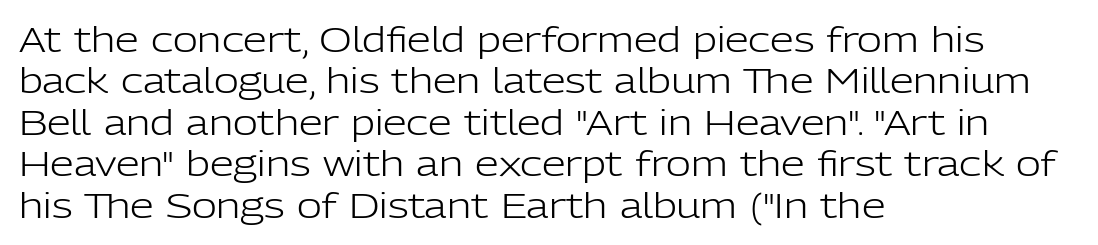
{"serif": "no", "italic": "no", "bold": "no", "weight": "light", "width": "normal", "stroke_contrast": "low", "x_height": "medium", "monospaced": "no", "underline": "no", "align": "left", "line_spacing_ratio": 1.22, "letter_spacing": "normal", "letter_spacing_em": 0.0, "glyph_px": 34}
